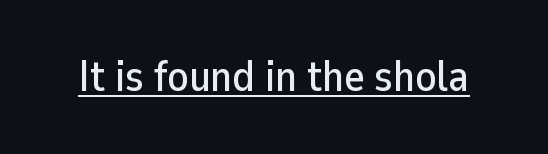
The image shows 43 px sans-serif type, upright; set normal letter spacing, underlined; low stroke contrast and a medium x-height.
